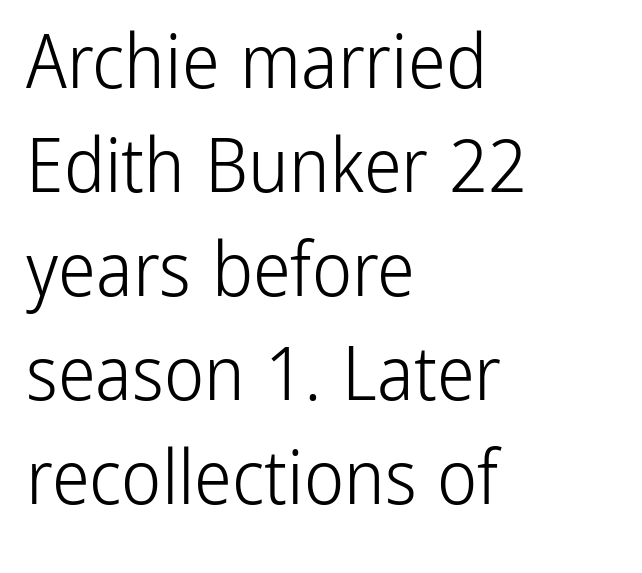
Q: Is the text bold? A: No.
Q: Is the text italic (slanted)? A: No, it is upright.
Q: Is the typeface a serif or a sans-serif typeface? A: Sans-serif.
Q: Is the text underlined? A: No.
Q: How is the paragraph aligned? A: Left-aligned.
Q: Is the spacing between letters normal or unusually wide? A: Normal.
Q: Is the spacing between lines tight, normal or loose? A: Normal.
Q: Width (condensed, normal, or wide)? A: Condensed.
Q: Stroke contrast? A: Low.
Q: x-height? A: Medium.
Q: Monospaced? A: No.
